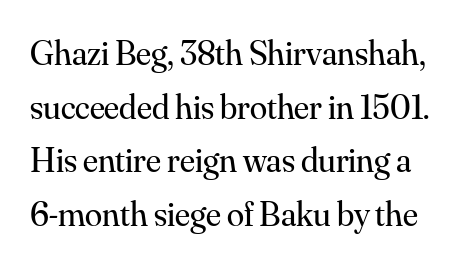
{"serif": "yes", "italic": "no", "bold": "no", "weight": "regular", "width": "normal", "stroke_contrast": "medium", "x_height": "small", "monospaced": "no", "underline": "no", "line_spacing": "normal", "line_spacing_ratio": 1.53, "letter_spacing": "normal", "letter_spacing_em": 0.0, "glyph_px": 35}
